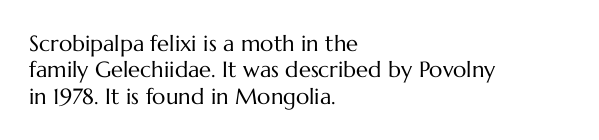
The image shows 22 px text type, upright; set left-aligned, line spacing 1.2x, normal letter spacing, not underlined.
